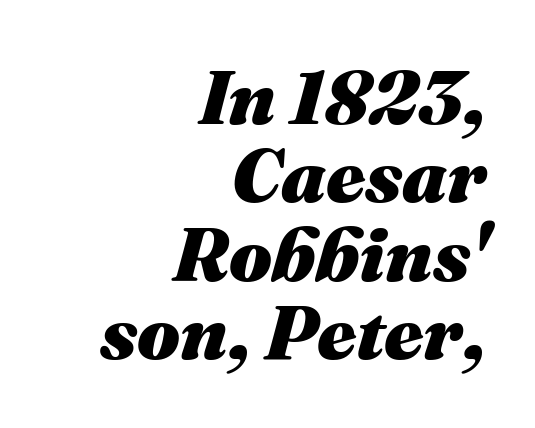
The image shows 76 px heavy type, italic (leaning right); set right-aligned, tight line spacing (1.03x), normal letter spacing, not underlined; medium stroke contrast and a medium x-height.
